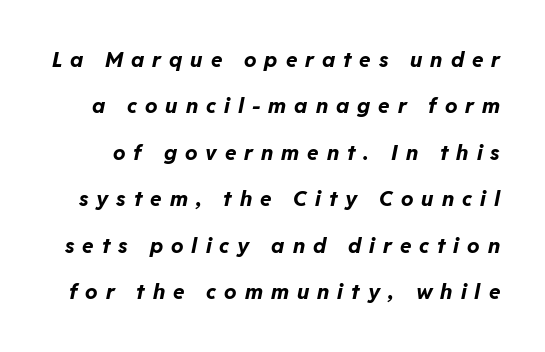
{"italic": "yes", "lean": "right", "slant_degrees": 11, "bold": "yes", "underline": "no", "line_spacing": "loose", "line_spacing_ratio": 2.21, "letter_spacing": "wide", "letter_spacing_em": 0.38, "glyph_px": 21}
